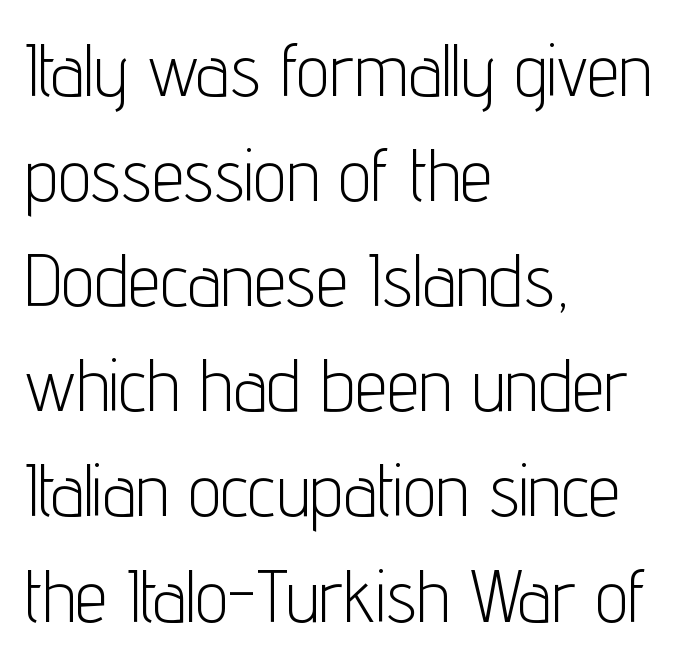
The image shows 73 px light, condensed sans-serif type, upright; set left-aligned, normal line spacing (1.44x), normal letter spacing, not underlined; low stroke contrast and a medium x-height.
